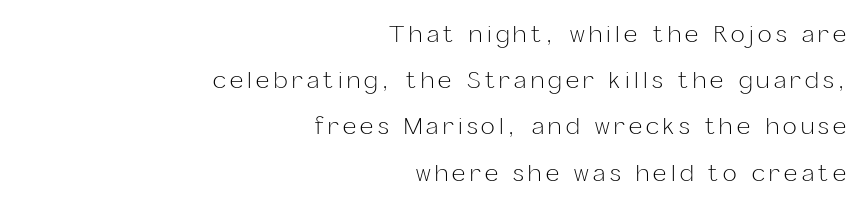
The image shows 23 px text type, upright; set right-aligned, loose line spacing (2.01x), not underlined.
